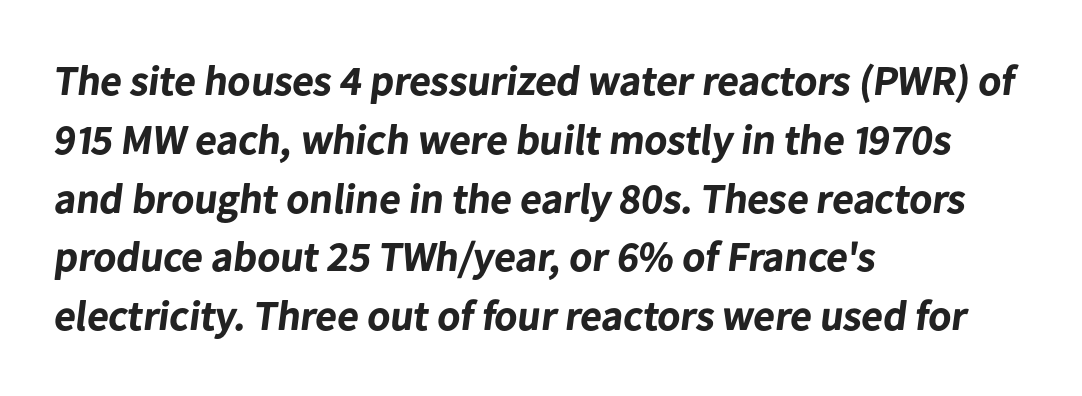
Q: Is the text bold? A: Yes.
Q: Is the typeface a serif or a sans-serif typeface? A: Sans-serif.
Q: Is the text underlined? A: No.
Q: How is the paragraph aligned? A: Left-aligned.
Q: Is the spacing between letters normal or unusually wide? A: Normal.
Q: Is the spacing between lines tight, normal or loose? A: Normal.
Q: Width (condensed, normal, or wide)? A: Normal.
Q: Stroke contrast? A: Low.
Q: x-height? A: Medium.
Q: Monospaced? A: No.
